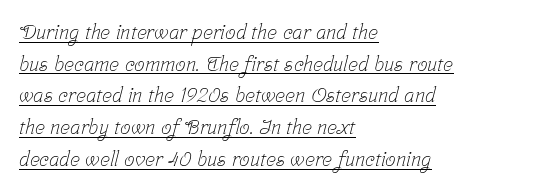
Compared with a centered layout, this one pins lines to the left instead. The line-height multiplier appears to be the usual default. The rendered words wear a rule along their underside. Vertical stems look standard width or narrower in stroke.
